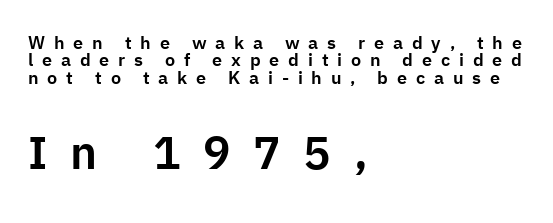
The image shows 46 px sans-serif type, upright; set left-aligned, tight line spacing (0.97x), unusually wide letter spacing (+0.49 em), not underlined; the second (bottom) block is 2.56x larger; low stroke contrast and a medium x-height.
